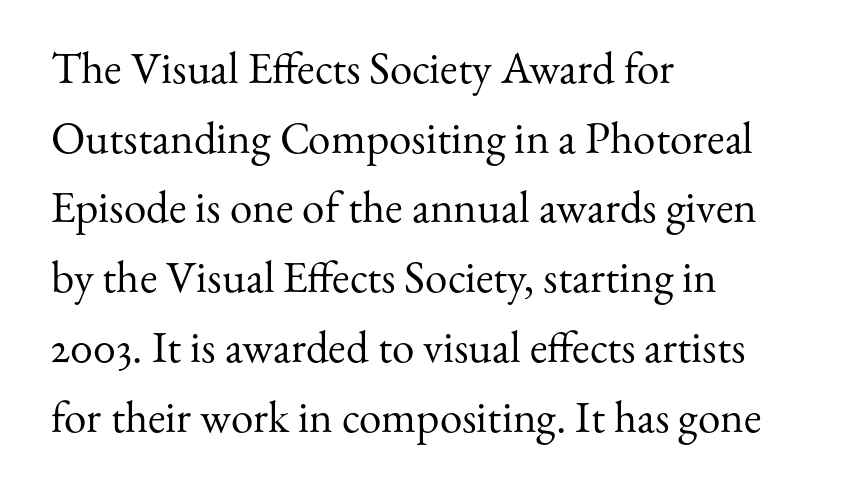
The image shows 45 px regular-weight serif type, upright; set left-aligned, normal line spacing (1.55x), normal letter spacing, not underlined; medium stroke contrast and a small x-height.
